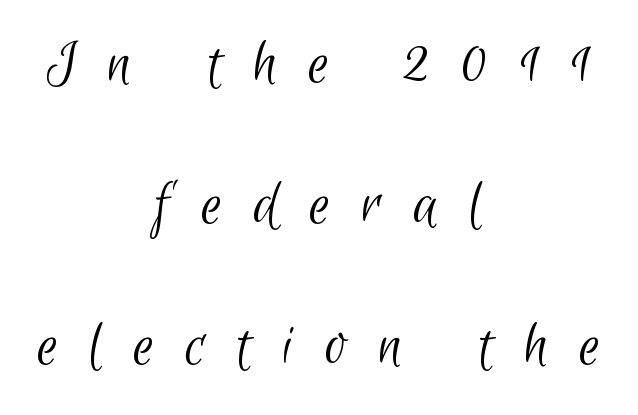
Q: Is the text bold? A: No.
Q: Is the typeface a serif or a sans-serif typeface? A: Sans-serif.
Q: Is the text underlined? A: No.
Q: How is the paragraph aligned? A: Centered.
Q: Is the spacing between letters normal or unusually wide? A: Unusually wide.
Q: Is the spacing between lines tight, normal or loose? A: Loose.
Q: Width (condensed, normal, or wide)? A: Condensed.
Q: Stroke contrast? A: Low.
Q: x-height? A: Small.
Q: Monospaced? A: No.
